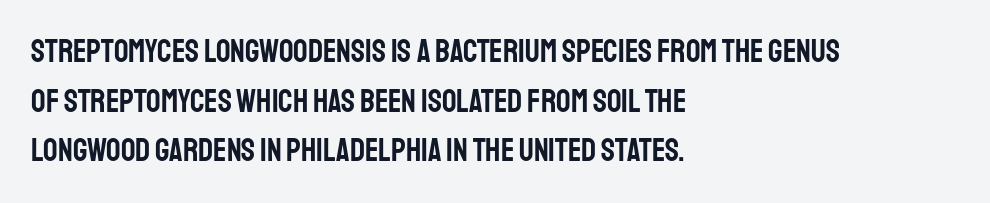
Do the characters align in a grid? No, the font is proportional. Observe the ordinary spacing: letters are neighbours, not strangers. Evenly set lines give the paragraph a standard silhouette. The rag falls on the right side of this text block.
